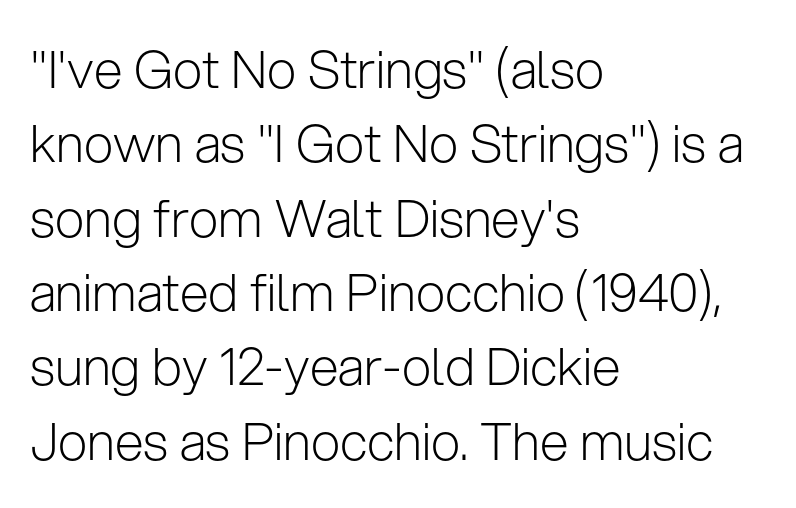
Q: Is the text bold? A: No.
Q: Is the text italic (slanted)? A: No, it is upright.
Q: Is the typeface a serif or a sans-serif typeface? A: Sans-serif.
Q: Is the text underlined? A: No.
Q: How is the paragraph aligned? A: Left-aligned.
Q: Is the spacing between letters normal or unusually wide? A: Normal.
Q: Is the spacing between lines tight, normal or loose? A: Normal.
Q: Width (condensed, normal, or wide)? A: Normal.
Q: Stroke contrast? A: Low.
Q: x-height? A: Medium.
Q: Monospaced? A: No.
